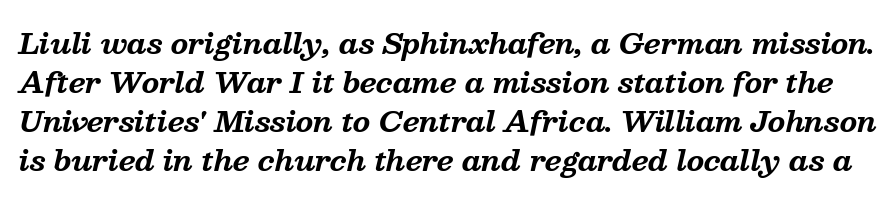
The letters are slanted; this is an italic face. These lines keep a tight, regular rhythm from letter to letter. Type style note: has serifs. Normally led — the rows are evenly, conventionally spaced. A dark, heavy texture on the line: the type is bold.
